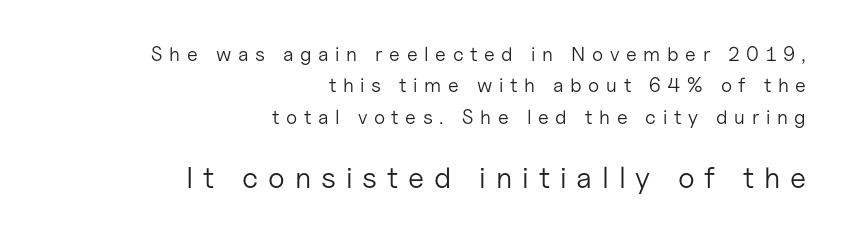
{"serif": "no", "italic": "no", "bold": "no", "weight": "light", "width": "normal", "stroke_contrast": "low", "x_height": "medium", "monospaced": "no", "underline": "no", "align": "right", "line_spacing": "normal", "line_spacing_ratio": 1.57, "letter_spacing": "wide", "letter_spacing_em": 0.33, "larger_block": "second", "size_ratio": 1.5, "glyph_px": 30}
